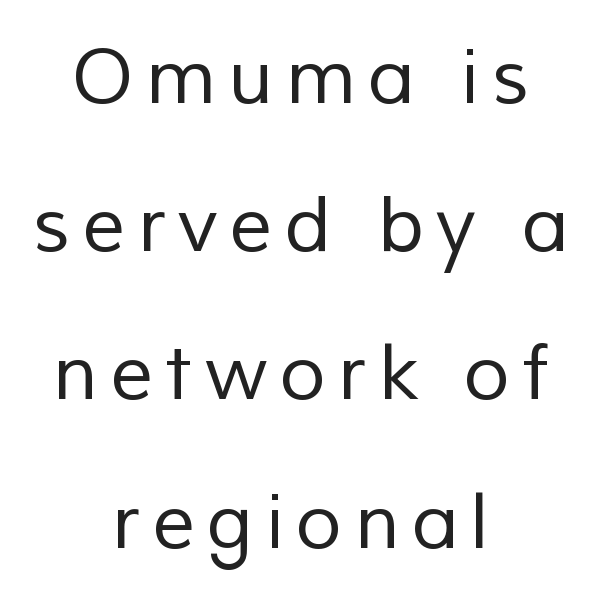
No heavy texture on the line: the type isn't bold. The letters advance in unequal steps, a hallmark of proportional type. A great deal of white space separates one row of letters from the next. The whitespace from short lines is split evenly between both sides. Clear beneath every line of the passage.
